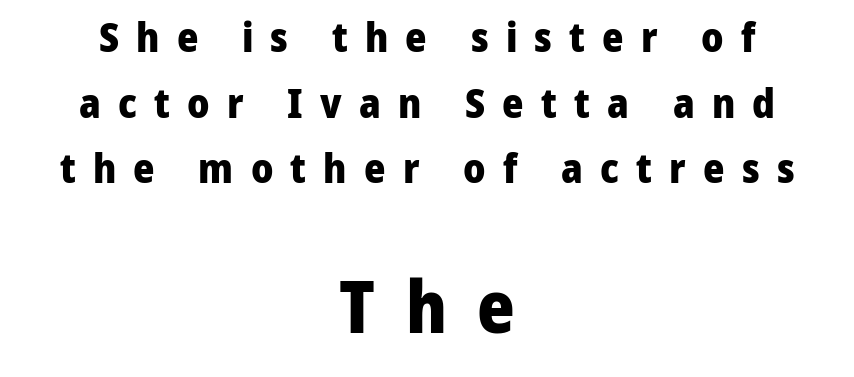
Q: Is the text bold? A: Yes.
Q: Is the text italic (slanted)? A: No, it is upright.
Q: Is the typeface a serif or a sans-serif typeface? A: Sans-serif.
Q: Is the text underlined? A: No.
Q: How is the paragraph aligned? A: Centered.
Q: Is the spacing between letters normal or unusually wide? A: Unusually wide.
Q: Is the spacing between lines tight, normal or loose? A: Normal.
Q: Which block of text is set in a larger size, the first (top) or the second (bottom)? A: The second (bottom) one.
Q: Width (condensed, normal, or wide)? A: Normal.
Q: Stroke contrast? A: Low.
Q: x-height? A: Medium.
Q: Monospaced? A: No.
